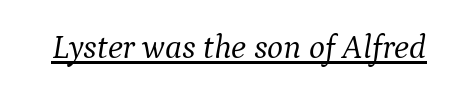
Note: serifs present on the glyphs. Does the lettering tilt? It does — this is italic. Weight: in the light-to-regular range. Think of a printed novel: that variable character pitch is what you see here. Letter spacing: default. Beneath each row of characters lies a ruled line.
